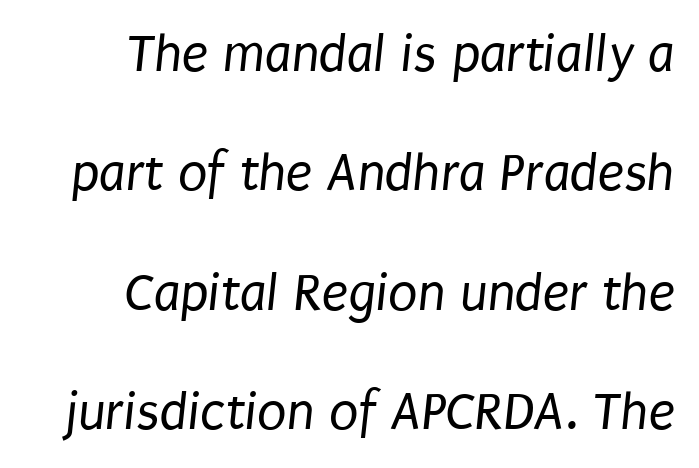
{"serif": "no", "bold": "no", "weight": "regular", "width": "condensed", "stroke_contrast": "low", "x_height": "large", "monospaced": "no", "underline": "no", "align": "right", "line_spacing": "loose", "line_spacing_ratio": 2.21, "letter_spacing": "normal", "letter_spacing_em": 0.0, "glyph_px": 54}
